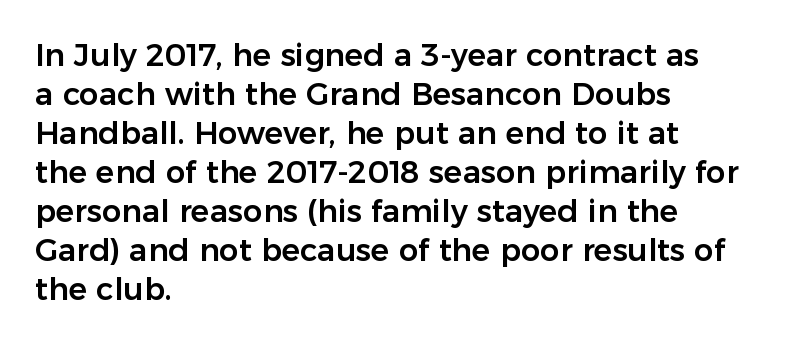
{"serif": "no", "italic": "no", "width": "normal", "stroke_contrast": "low", "x_height": "medium", "monospaced": "no", "underline": "no", "align": "left", "line_spacing": "normal", "line_spacing_ratio": 1.26, "letter_spacing": "normal", "letter_spacing_em": 0.0, "glyph_px": 31}
